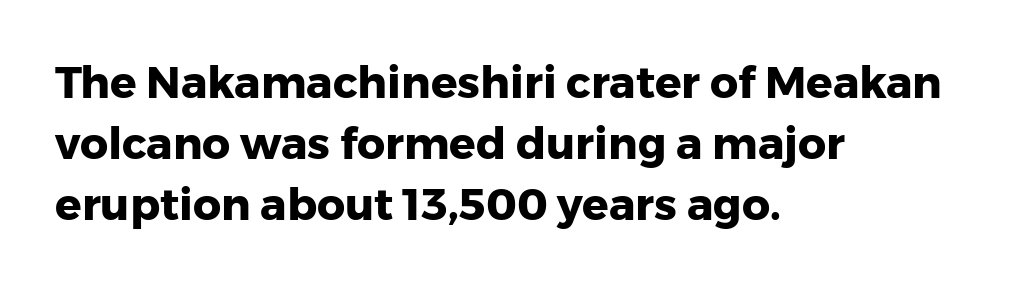
{"serif": "no", "italic": "no", "bold": "yes", "weight": "heavy", "width": "normal", "stroke_contrast": "low", "x_height": "medium", "monospaced": "no", "underline": "no", "align": "left", "line_spacing": "normal", "line_spacing_ratio": 1.39, "letter_spacing": "normal", "letter_spacing_em": 0.0, "glyph_px": 44}
